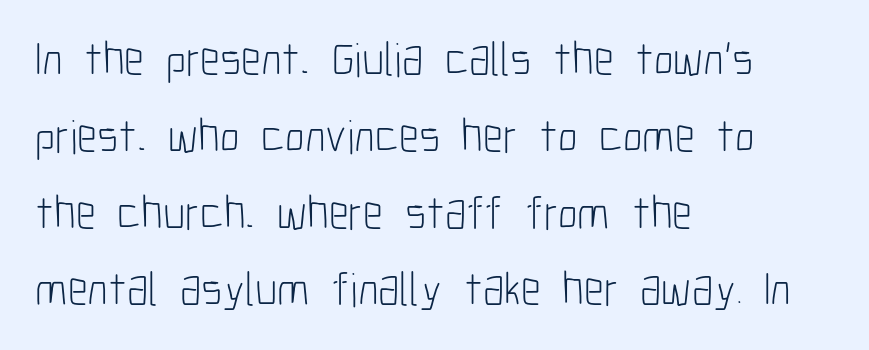
Q: Is the text bold? A: No.
Q: Is the text italic (slanted)? A: No, it is upright.
Q: Is the typeface a serif or a sans-serif typeface? A: Sans-serif.
Q: Is the text underlined? A: No.
Q: How is the paragraph aligned? A: Left-aligned.
Q: Is the spacing between letters normal or unusually wide? A: Normal.
Q: Is the spacing between lines tight, normal or loose? A: Normal.
Q: Width (condensed, normal, or wide)? A: Condensed.
Q: Stroke contrast? A: Low.
Q: x-height? A: Medium.
Q: Monospaced? A: No.
